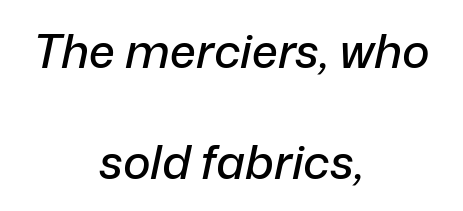
The image shows 47 px text type, italic (leaning right); set centered, loose line spacing (2.36x), normal letter spacing, not underlined; low stroke contrast and a medium x-height.
